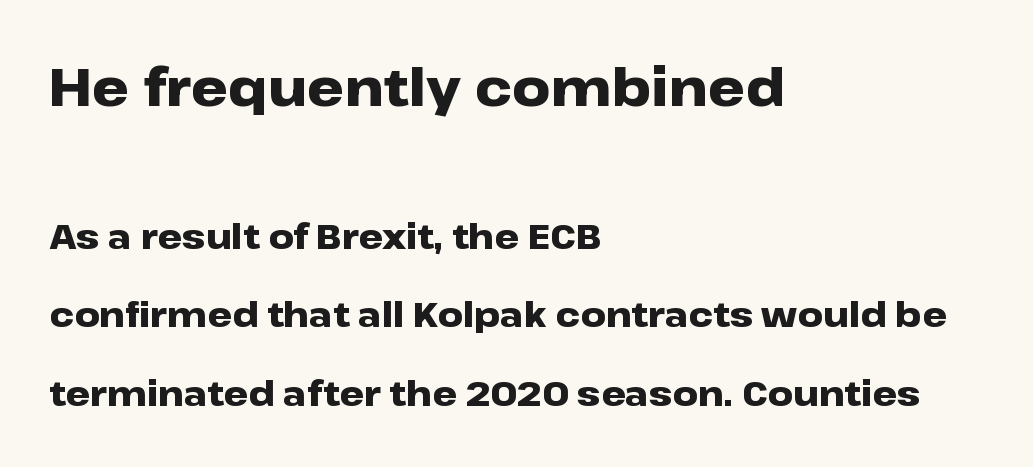
{"serif": "no", "italic": "no", "bold": "yes", "weight": "heavy", "width": "wide", "stroke_contrast": "low", "x_height": "medium", "monospaced": "no", "underline": "no", "align": "left", "line_spacing": "loose", "line_spacing_ratio": 2.25, "letter_spacing": "normal", "letter_spacing_em": 0.0, "larger_block": "first", "size_ratio": 1.51, "glyph_px": 53}
